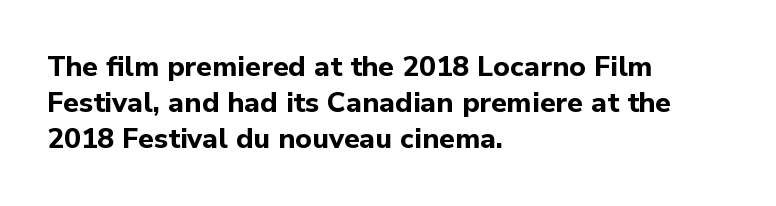
The image shows 28 px bold sans-serif type, upright; set left-aligned, normal line spacing (1.29x), normal letter spacing, not underlined; low stroke contrast and a medium x-height.
